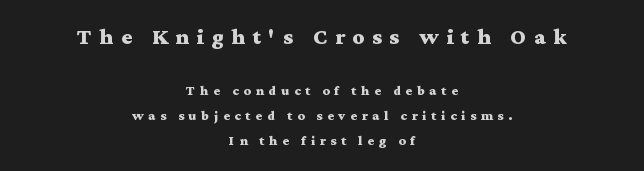
Does extra space separate the letters? Yes, quite a lot of it. Compared with a flush-left layout, this one balances lines on the center instead. The typesetting leans heavy: a genuine bold. Check under the words: just untouched page. The initial chunk of copy outweighs the following chunk in type size.
